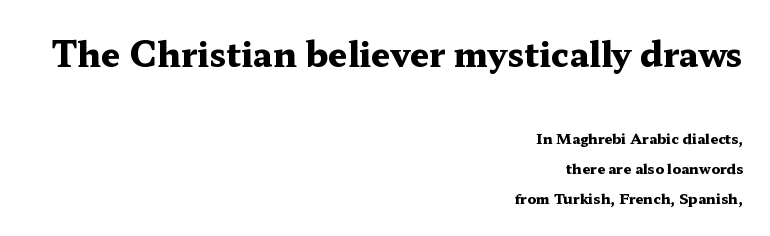
Looks like regular typesetting: each glyph gets only the width it needs. Of the two passages, the one on top uses the larger point size. The vertical gap from one line to the next is large. Is this a sans? No — the strokes have serifs. The type sits square on the baseline with zero lean.
